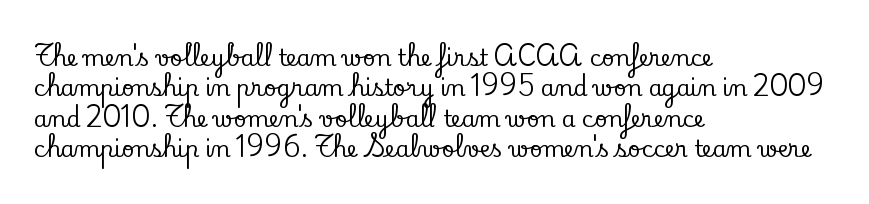
Descenders are the only things crossing below the line. The paragraph has a hard left edge and a soft right edge. Nothing unusual about the tracking: characters are spaced as the font intends. Vertically, the passage feels balanced, rows spaced as you'd expect. If you drew a line through each stem, it would be perfectly vertical.
